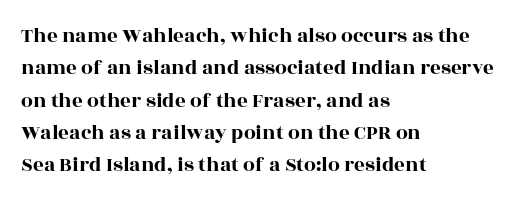
Glyph-to-glyph distance matches everyday printed text. Upright lettering throughout. Notice how descenders clear the ascenders below comfortably — that's standard leading. The strip under each line holds only bare page. Layout note: lines flush left.
